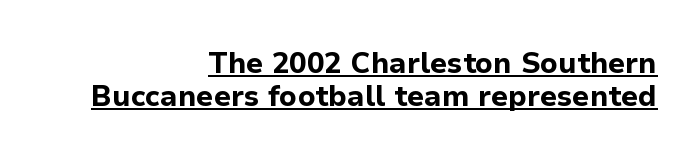
The image shows 29 px bold sans-serif type, upright; set right-aligned, tight line spacing (1.13x), normal letter spacing, underlined; low stroke contrast and a medium x-height.
